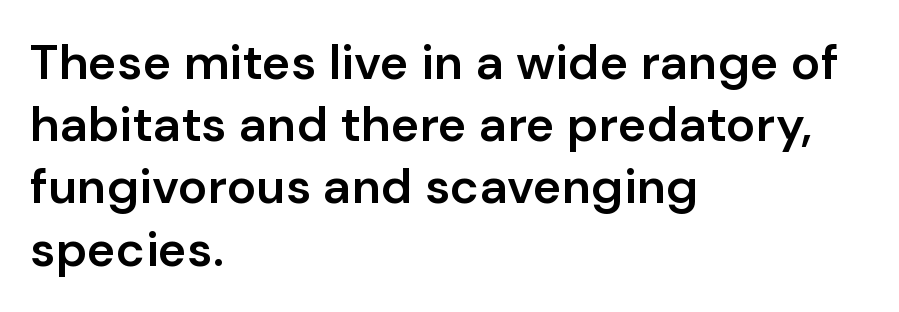
A roman cut, with each character standing at attention. This rendering features lettering with no underline. Glyph-to-glyph distance matches everyday printed text. Note the varied advance widths — an 'i' is clearly narrower than an 'm'. Layout note: lines flush left.
